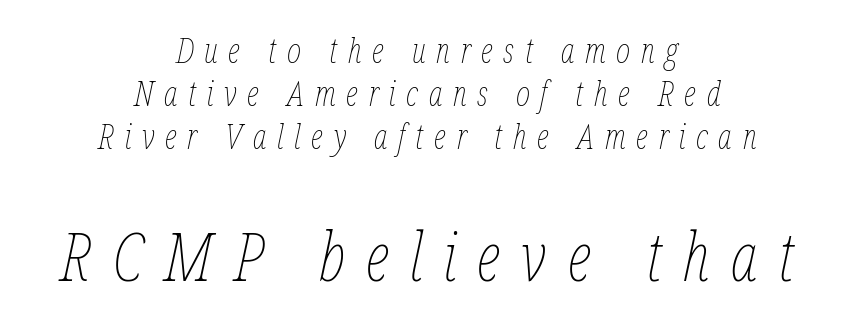
The gap between lines stays unmarked. Is the letter spacing exaggerated? Yes — the characters are pushed far apart. The passage shown begins with its smaller block and ends with its larger one. Ink coverage per letter is moderate at most. Evenly set lines give the paragraph a standard silhouette. The specimen reads as italic at a glance.
